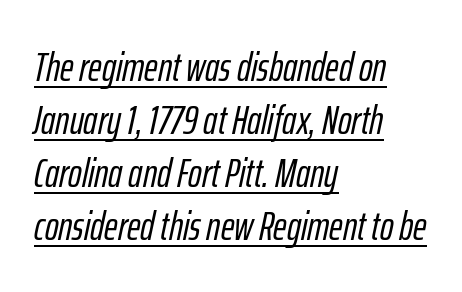
{"italic": "yes", "lean": "right", "slant_degrees": 12, "width": "condensed", "stroke_contrast": "low", "x_height": "medium", "monospaced": "no", "underline": "yes", "align": "left", "line_spacing": "normal", "line_spacing_ratio": 1.29, "letter_spacing": "normal", "letter_spacing_em": 0.0, "glyph_px": 41}
